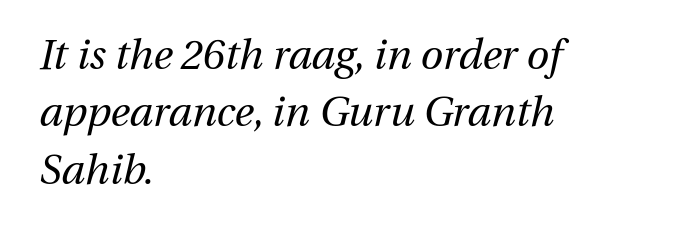
The image shows 41 px regular-weight type, italic (leaning right); set left-aligned, normal line spacing (1.4x), normal letter spacing, not underlined; medium stroke contrast and a medium x-height.
